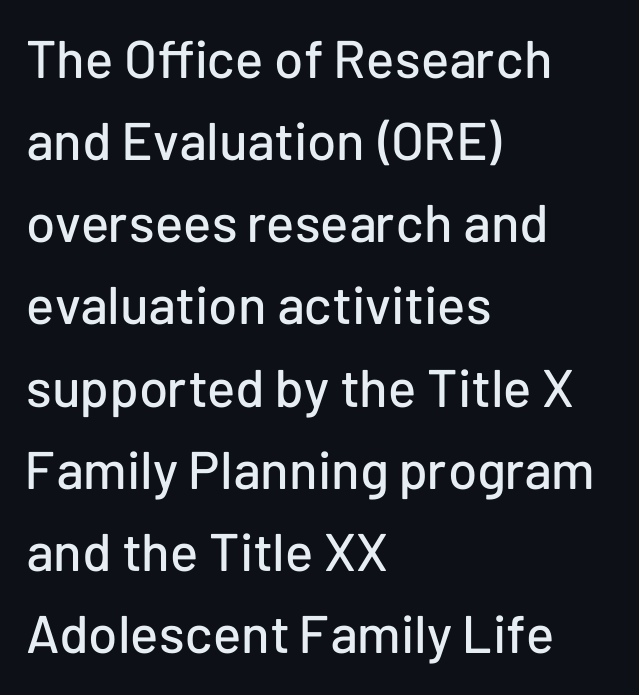
Q: Is the text italic (slanted)? A: No, it is upright.
Q: Is the typeface a serif or a sans-serif typeface? A: Sans-serif.
Q: Is the text underlined? A: No.
Q: How is the paragraph aligned? A: Left-aligned.
Q: Is the spacing between letters normal or unusually wide? A: Normal.
Q: Is the spacing between lines tight, normal or loose? A: Normal.
Q: Width (condensed, normal, or wide)? A: Normal.
Q: Stroke contrast? A: Low.
Q: x-height? A: Medium.
Q: Monospaced? A: No.
